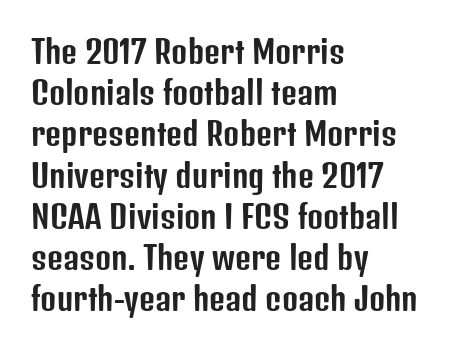
{"serif": "no", "italic": "no", "width": "condensed", "stroke_contrast": "low", "x_height": "medium", "monospaced": "no", "underline": "no", "align": "left", "line_spacing": "normal", "line_spacing_ratio": 1.33, "letter_spacing": "normal", "letter_spacing_em": 0.0, "glyph_px": 31}
